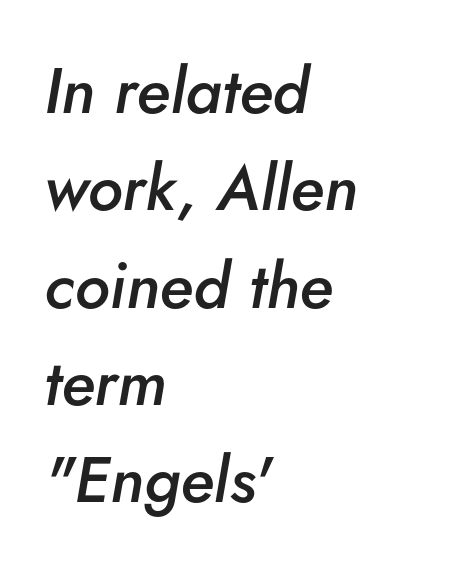
In terms of posture, this sample is oblique. Varying glyph widths throughout — classic text-font behaviour. Regarding leading, the lines here are spaced in the standard way. Strokes here are thickened, but only to semibold level. In terms of letterspacing, this is plain default setting.
